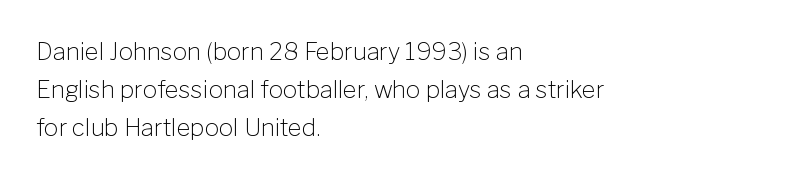
Q: Is the text bold? A: No.
Q: Is the text italic (slanted)? A: No, it is upright.
Q: Is the text underlined? A: No.
Q: How is the paragraph aligned? A: Left-aligned.
Q: Is the spacing between letters normal or unusually wide? A: Normal.
Q: Is the spacing between lines tight, normal or loose? A: Normal.
